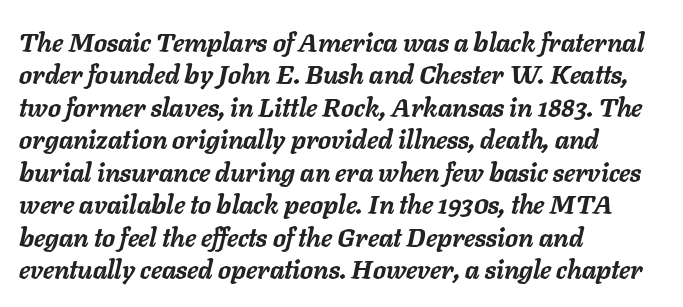
{"italic": "yes", "lean": "right", "slant_degrees": 11, "bold": "yes", "underline": "no", "align": "left", "line_spacing": "normal", "line_spacing_ratio": 1.25, "letter_spacing": "normal", "letter_spacing_em": 0.0, "glyph_px": 26}
